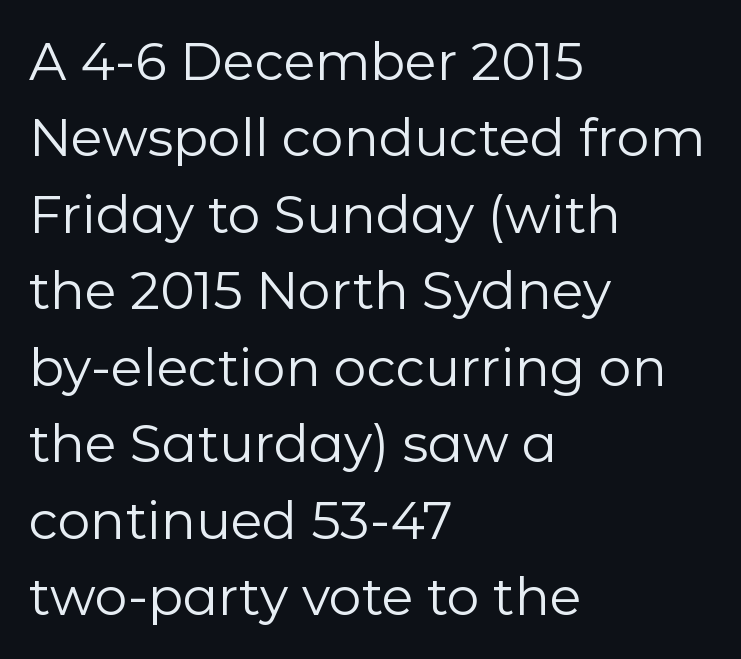
The image shows 52 px regular-weight sans-serif type, upright; set left-aligned, normal line spacing (1.47x), normal letter spacing, not underlined; low stroke contrast and a medium x-height.
